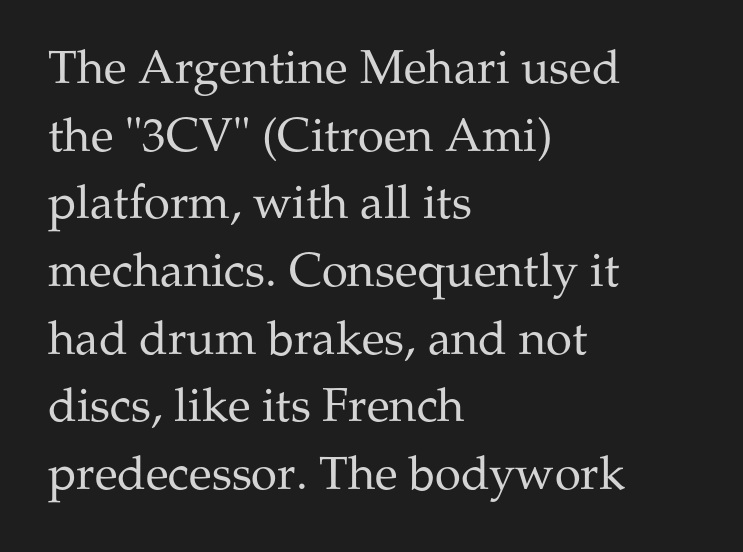
The paragraph shown leans on its left margin. The face looks like a standard text weight, possibly lighter. The zone under the glyphs is completely vacant. Unlike a clean sans, this face finishes its strokes with serifs.
